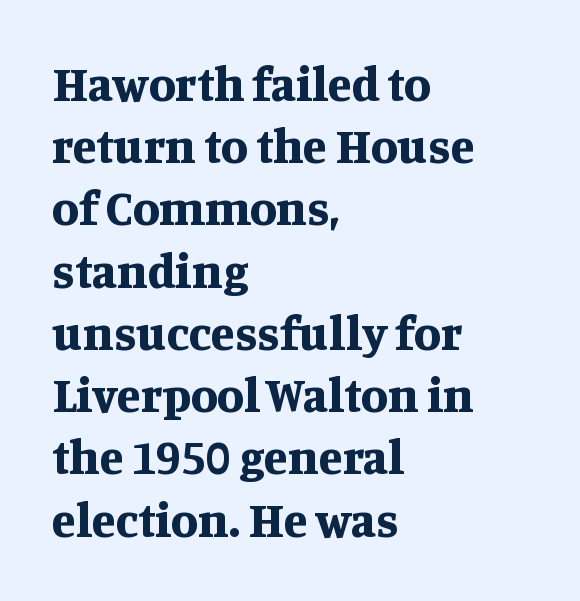
Line starts are locked; line ends wander. Yep, those are serifs on the letters. Think of a printed novel: that variable character pitch is what you see here. The typesetting leans heavy: a genuine bold. The gaps between neighbouring characters are ordinary and unremarkable.
